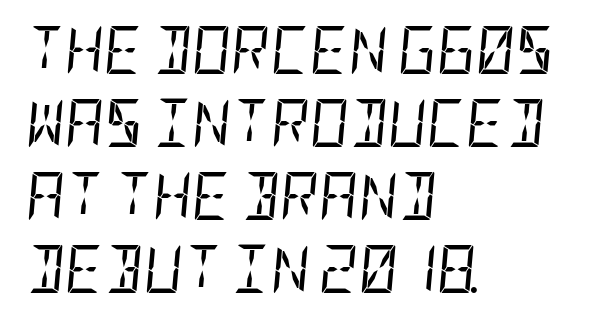
Q: Is the text bold? A: No.
Q: Is the text italic (slanted)? A: Yes, it leans right by about 5 degrees.
Q: Is the text underlined? A: No.
Q: How is the paragraph aligned? A: Left-aligned.
Q: Is the spacing between letters normal or unusually wide? A: Normal.
Q: Is the spacing between lines tight, normal or loose? A: Normal.
Q: Width (condensed, normal, or wide)? A: Condensed.
Q: Stroke contrast? A: Low.
Q: x-height? A: Large.
